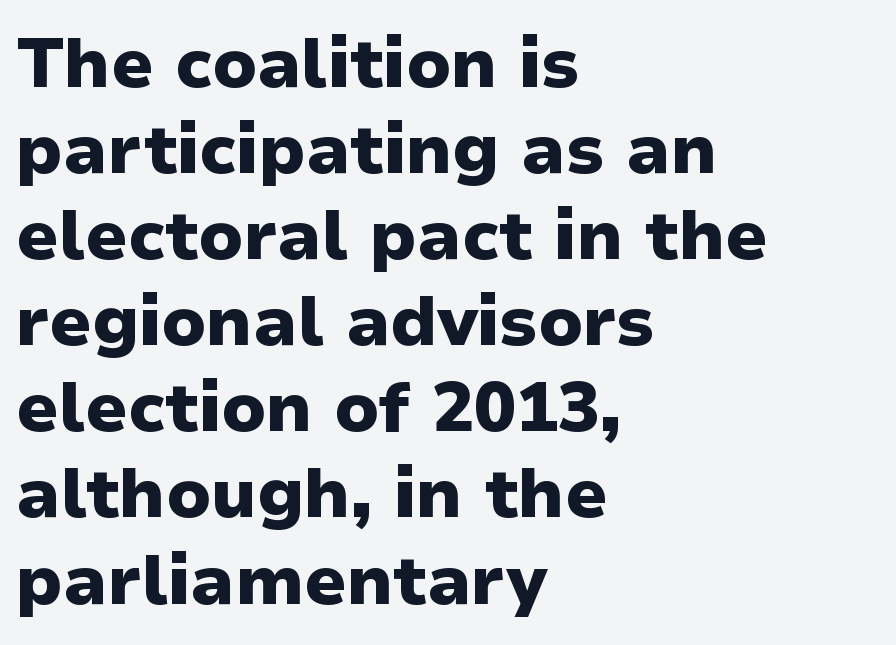
Q: Is the text bold? A: Yes.
Q: Is the text italic (slanted)? A: No, it is upright.
Q: Is the typeface a serif or a sans-serif typeface? A: Sans-serif.
Q: Is the text underlined? A: No.
Q: How is the paragraph aligned? A: Left-aligned.
Q: Is the spacing between letters normal or unusually wide? A: Normal.
Q: Width (condensed, normal, or wide)? A: Normal.
Q: Stroke contrast? A: Low.
Q: x-height? A: Medium.
Q: Monospaced? A: No.
